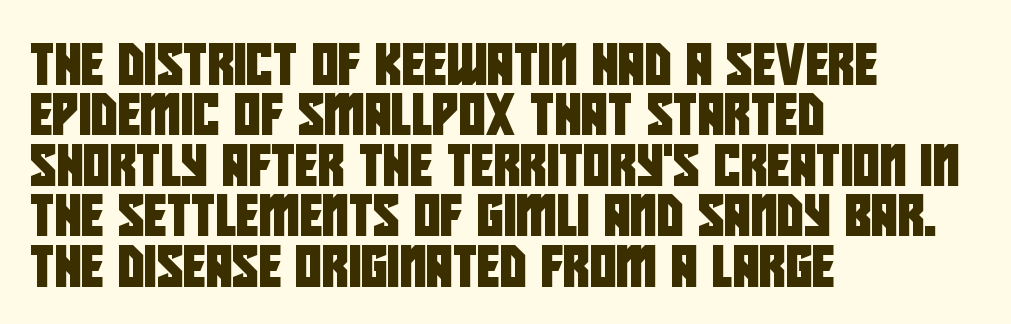
Q: Is the typeface a serif or a sans-serif typeface? A: Sans-serif.
Q: Is the text underlined? A: No.
Q: How is the paragraph aligned? A: Left-aligned.
Q: Is the spacing between letters normal or unusually wide? A: Normal.
Q: Width (condensed, normal, or wide)? A: Condensed.
Q: Stroke contrast? A: Low.
Q: x-height? A: Large.
Q: Monospaced? A: No.
